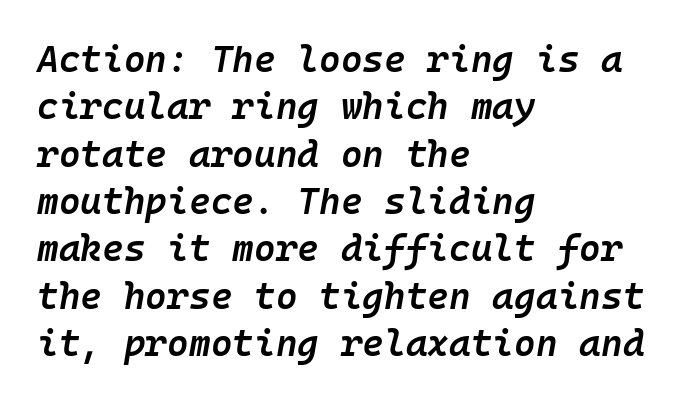
Nobody touched the tracking dial on this one. Horizontal alignment here is leftward, the default for most running prose. Slightly chunky letters — semibold, I'd say, not full bold. Check the space under the baseline: it is left empty.
